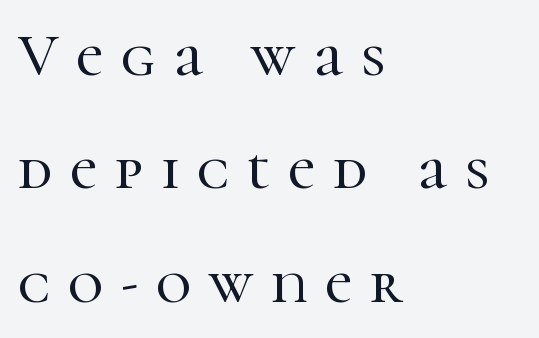
Q: Is the text italic (slanted)? A: No, it is upright.
Q: Is the typeface a serif or a sans-serif typeface? A: Serif.
Q: Is the text underlined? A: No.
Q: How is the paragraph aligned? A: Left-aligned.
Q: Is the spacing between letters normal or unusually wide? A: Unusually wide.
Q: Width (condensed, normal, or wide)? A: Normal.
Q: Stroke contrast? A: High.
Q: x-height? A: Medium.
Q: Monospaced? A: No.
